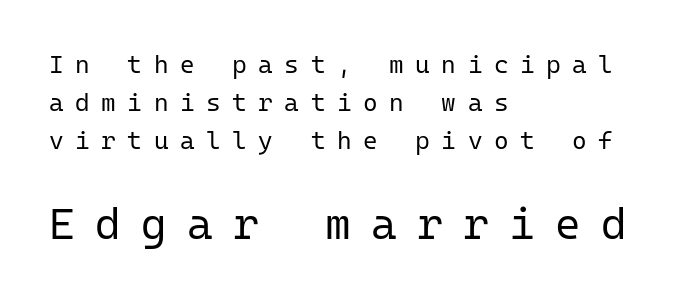
Q: Is the text bold? A: No.
Q: Is the text italic (slanted)? A: No, it is upright.
Q: Is the typeface a serif or a sans-serif typeface? A: Sans-serif.
Q: Is the text underlined? A: No.
Q: How is the paragraph aligned? A: Left-aligned.
Q: Is the spacing between letters normal or unusually wide? A: Unusually wide.
Q: Is the spacing between lines tight, normal or loose? A: Normal.
Q: Which block of text is set in a larger size, the first (top) or the second (bottom)? A: The second (bottom) one.
Q: Width (condensed, normal, or wide)? A: Normal.
Q: Stroke contrast? A: Low.
Q: x-height? A: Medium.
Q: Monospaced? A: Yes.
